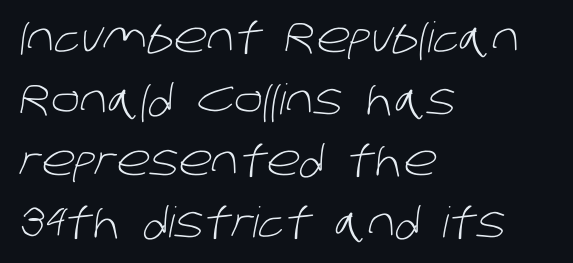
Q: Is the text bold? A: No.
Q: Is the typeface a serif or a sans-serif typeface? A: Sans-serif.
Q: Is the text underlined? A: No.
Q: How is the paragraph aligned? A: Left-aligned.
Q: Is the spacing between letters normal or unusually wide? A: Normal.
Q: Is the spacing between lines tight, normal or loose? A: Normal.
Q: Width (condensed, normal, or wide)? A: Normal.
Q: Stroke contrast? A: Low.
Q: x-height? A: Large.
Q: Monospaced? A: No.
